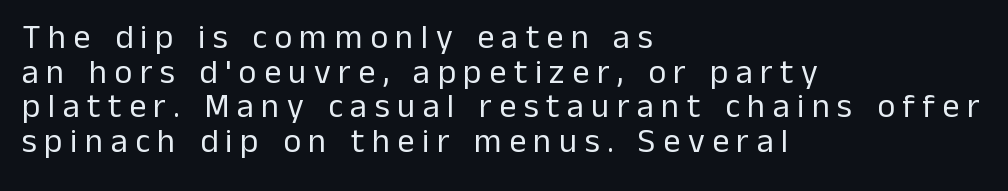
The lettering stays uniformly vertical, giving the passage a roman look. Closely set lines give the paragraph a compact silhouette. Beneath every word, the page is bare. Nothing heavy about these letters — not bold at all. Character widths vary here, with narrow letters taking less room than wide ones. Words appear elongated and porous because spacing is wide.
